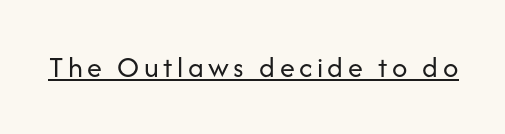
The letters stand upright; this is a roman face. Typographically, this falls in the sans-serif category. Honestly, the underline is the first thing you notice here. Spacing verdict: proportional, widths tailored to each character. Bold? No — there's no thickening of the strokes.
